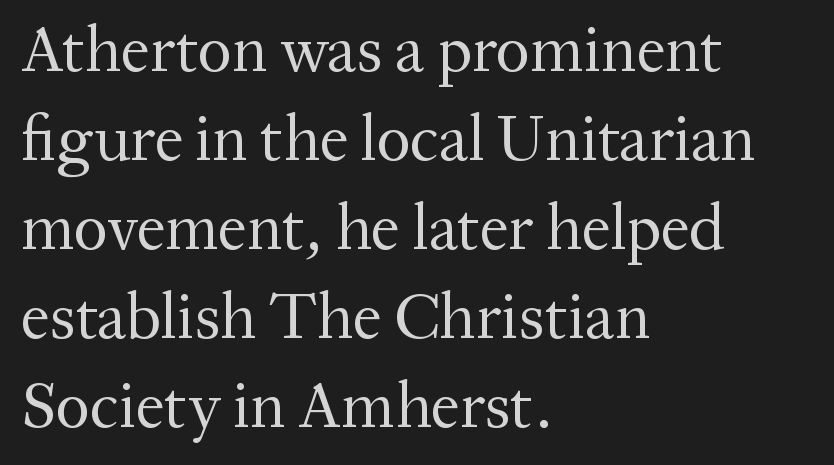
{"serif": "yes", "italic": "no", "bold": "no", "weight": "regular", "width": "normal", "stroke_contrast": "medium", "x_height": "medium", "monospaced": "no", "underline": "no", "align": "left", "line_spacing": "normal", "line_spacing_ratio": 1.37, "letter_spacing": "normal", "letter_spacing_em": 0.0, "glyph_px": 65}
